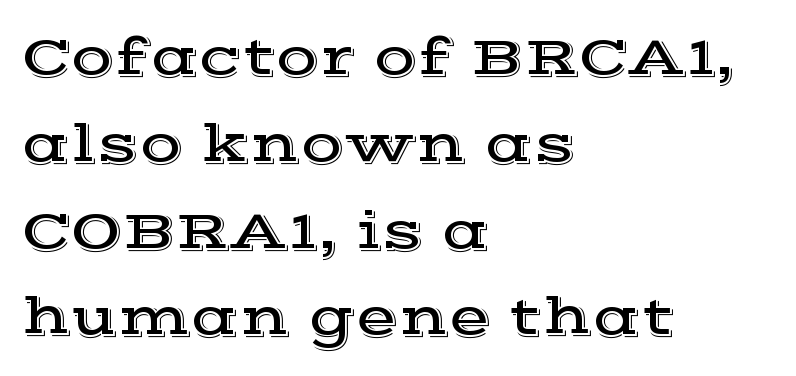
Q: Is the text italic (slanted)? A: No, it is upright.
Q: Is the typeface a serif or a sans-serif typeface? A: Serif.
Q: Is the text underlined? A: No.
Q: How is the paragraph aligned? A: Left-aligned.
Q: Is the spacing between letters normal or unusually wide? A: Normal.
Q: Is the spacing between lines tight, normal or loose? A: Normal.
Q: Width (condensed, normal, or wide)? A: Wide.
Q: x-height? A: Medium.
Q: Monospaced? A: No.
